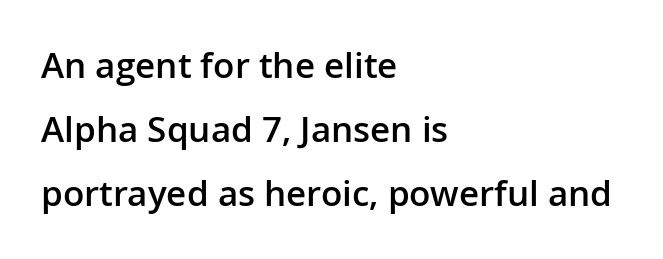
The image shows 35 px semibold sans-serif type, upright; set left-aligned, line spacing 1.83x, normal letter spacing, not underlined; low stroke contrast and a medium x-height.
